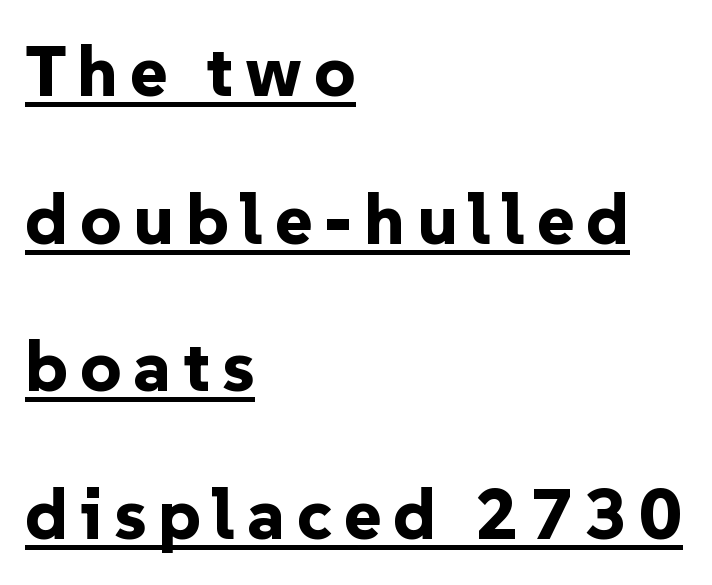
Whoever set this chose breathing room over compactness in the vertical rhythm. This sample uses a sans-serif face. The rendering uses a bold face; every stroke is thick and dark. In designer terms, the underline attribute is active on this setting.
